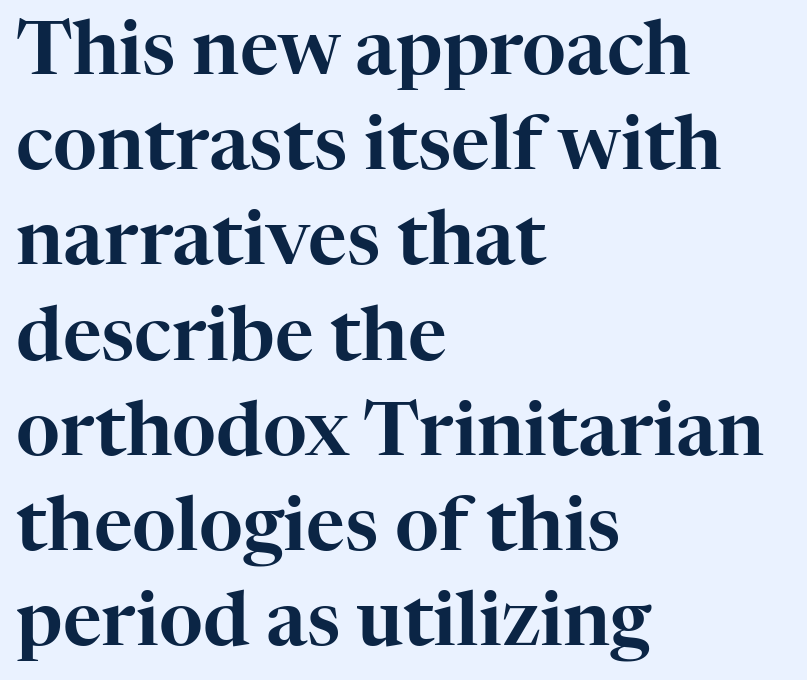
The letters carry serifs — small finishing strokes at the ends of their stems. Compared with a centered layout, this one pins lines to the left instead. Note the varied advance widths — an 'i' is clearly narrower than an 'm'. The line-height multiplier appears to be the usual default.
